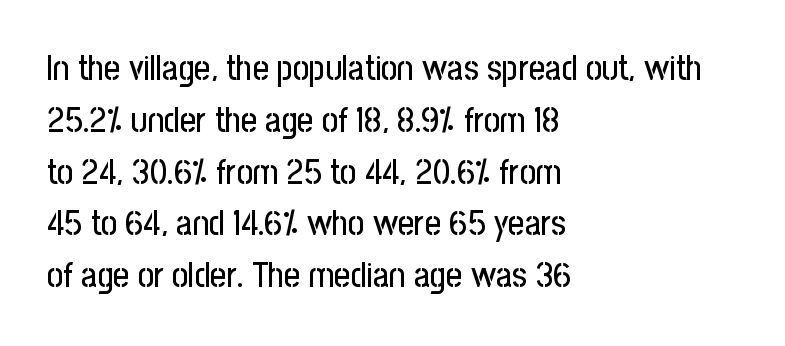
The image shows 35 px condensed sans-serif type, upright; set left-aligned, normal line spacing (1.48x), normal letter spacing, not underlined; low stroke contrast and a medium x-height.
